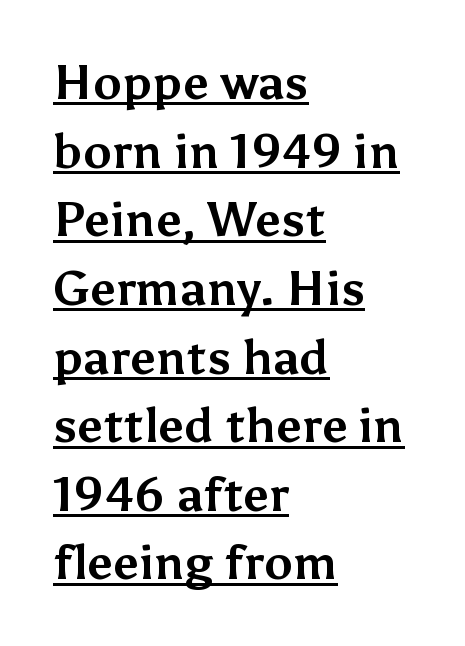
Q: Is the text bold? A: Yes.
Q: Is the text italic (slanted)? A: No, it is upright.
Q: Is the typeface a serif or a sans-serif typeface? A: Sans-serif.
Q: Is the text underlined? A: Yes.
Q: How is the paragraph aligned? A: Left-aligned.
Q: Is the spacing between letters normal or unusually wide? A: Normal.
Q: Is the spacing between lines tight, normal or loose? A: Normal.
Q: Width (condensed, normal, or wide)? A: Normal.
Q: Stroke contrast? A: Medium.
Q: x-height? A: Medium.
Q: Monospaced? A: No.
